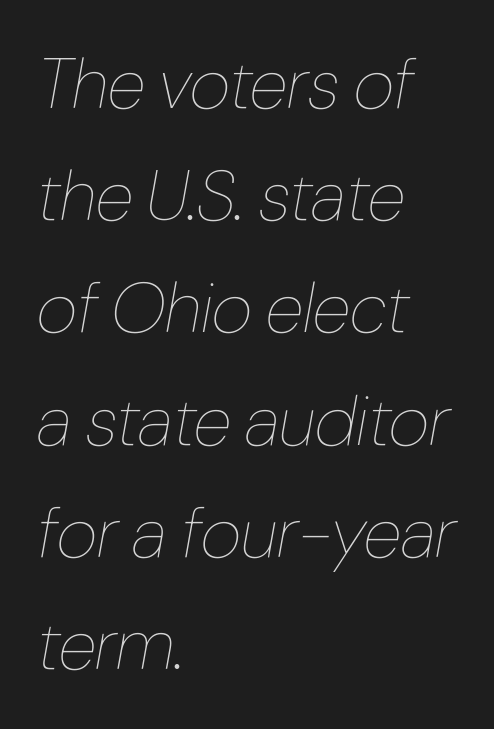
Bare-footed words on every line. Compared with a typical body face, this is equally light or lighter still. If you measured baseline to baseline, you'd find a middling distance. Line beginnings align vertically; line endings do not.
